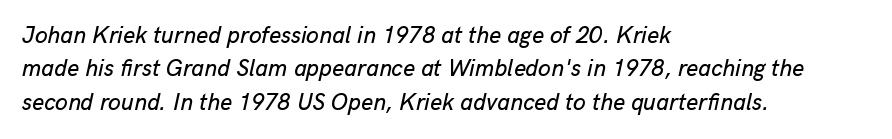
{"italic": "yes", "lean": "right", "slant_degrees": 13, "underline": "no", "align": "left", "line_spacing": "normal", "line_spacing_ratio": 1.45, "letter_spacing": "normal", "letter_spacing_em": 0.0, "glyph_px": 23}
